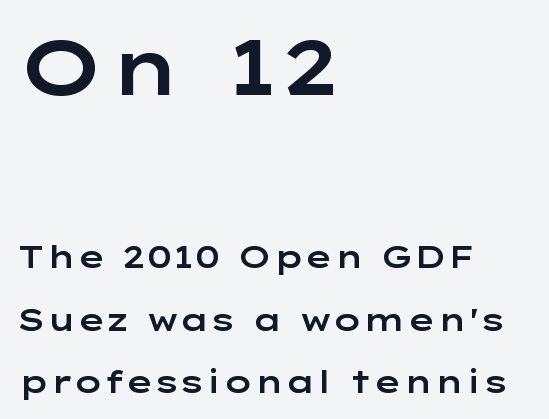
In terms of leading, this rendering errs on the spacious side. The axis of the letterforms is exactly vertical. Default kerning and tracking; the words read as compact shapes. Character widths vary here, with narrow letters taking less room than wide ones.
